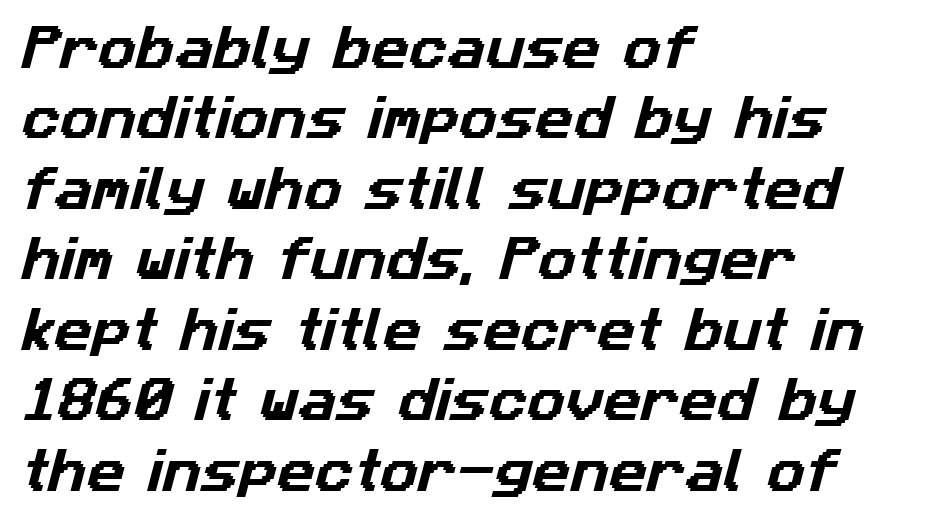
{"serif": "no", "width": "normal", "stroke_contrast": "low", "x_height": "medium", "monospaced": "no", "underline": "no", "align": "left", "line_spacing": "normal", "line_spacing_ratio": 1.5, "letter_spacing": "normal", "letter_spacing_em": 0.0, "glyph_px": 47}
